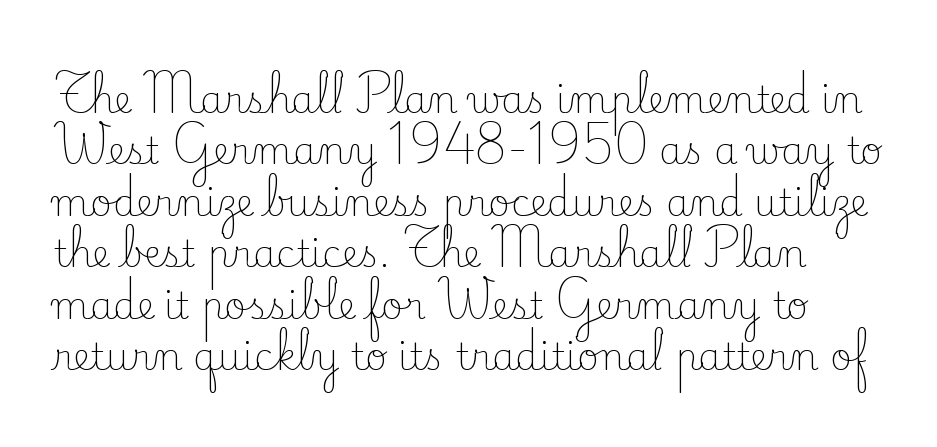
The image shows 37 px light serif type, upright; set normal line spacing (1.39x), normal letter spacing, not underlined; low stroke contrast and a small x-height.
